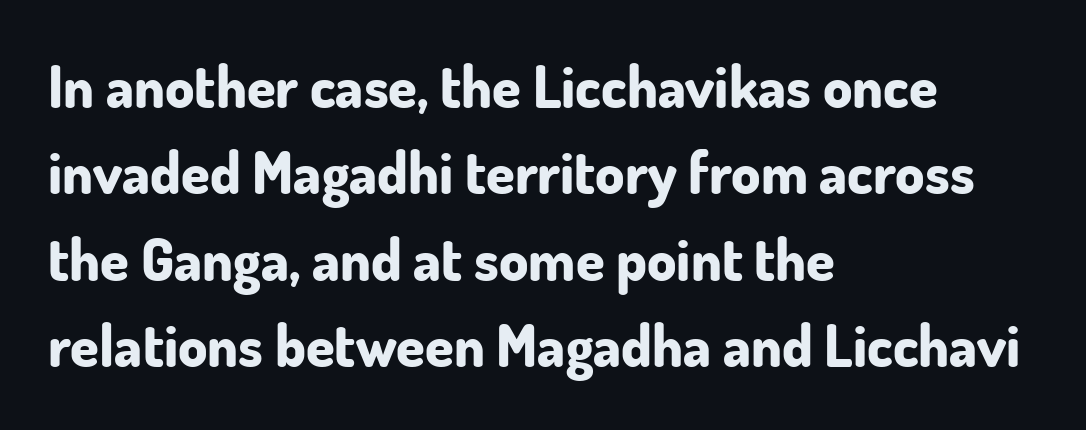
{"serif": "no", "italic": "no", "bold": "yes", "weight": "bold", "width": "normal", "stroke_contrast": "low", "x_height": "small", "monospaced": "no", "underline": "no", "align": "left", "line_spacing": "normal", "line_spacing_ratio": 1.49, "letter_spacing": "normal", "letter_spacing_em": 0.0, "glyph_px": 58}
